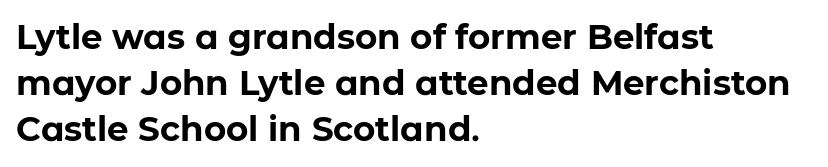
The image shows 34 px bold sans-serif type, upright; set left-aligned, normal line spacing (1.36x), normal letter spacing, not underlined; low stroke contrast and a medium x-height.
